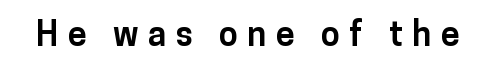
The image shows 34 px bold sans-serif type, upright; set unusually wide letter spacing (+0.28 em), not underlined; low stroke contrast and a medium x-height.
